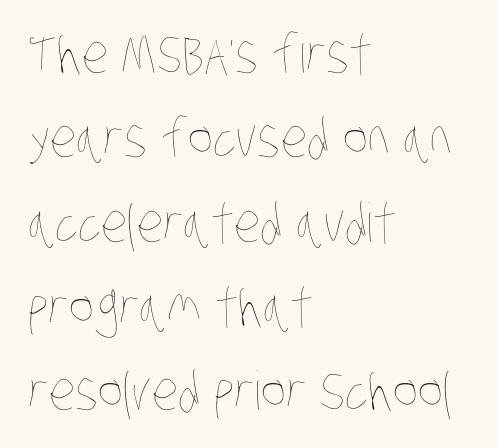
The image shows 53 px thin, condensed type; set left-aligned, normal line spacing (1.59x), normal letter spacing, not underlined; low stroke contrast and a large x-height.
